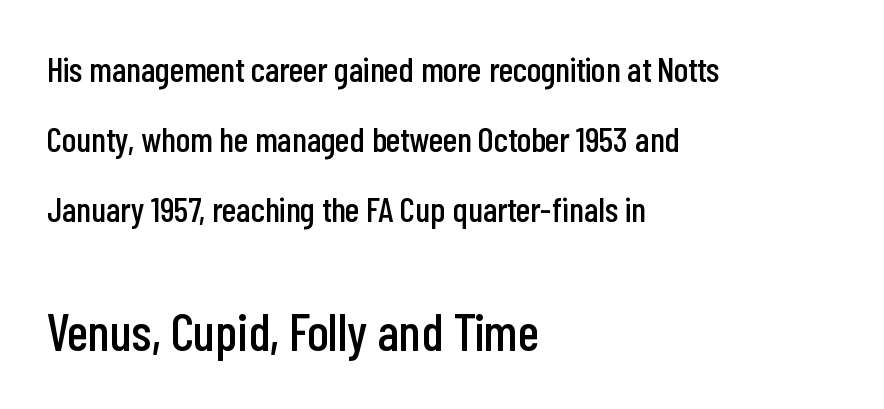
The image shows 52 px condensed sans-serif type, upright; set left-aligned, loose line spacing (2.0x), normal letter spacing, not underlined; the second (bottom) block is 1.49x larger; low stroke contrast and a medium x-height.
